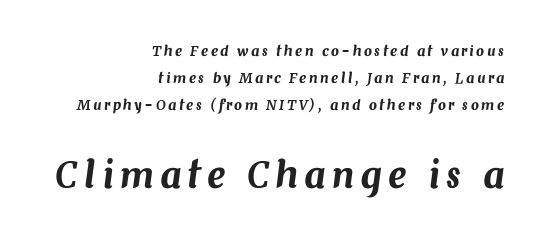
The image shows 36 px text type, italic (leaning right); set right-aligned, loose line spacing (1.93x), not underlined; the second (bottom) block is 2.57x larger; medium stroke contrast and a medium x-height.
